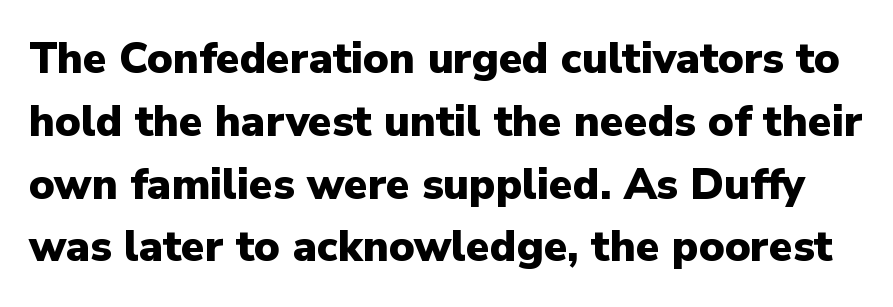
Do the characters align in a grid? No, the font is proportional. Does extra space separate the letters? No, they use regular spacing. The lettering stays uniformly vertical, giving the passage a roman look. Only glyphs here, with clear space below each row. Font category for this specimen: sans-serif. Stroke thickness is high; the sample reads as a true bold.
